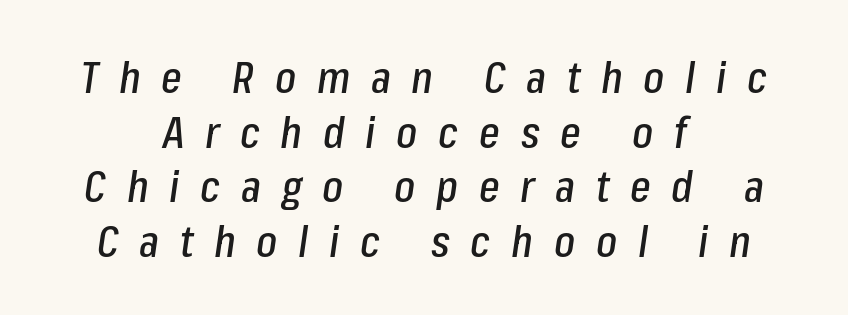
{"italic": "yes", "lean": "right", "slant_degrees": 8, "width": "condensed", "stroke_contrast": "low", "x_height": "medium", "monospaced": "no", "underline": "no", "align": "center", "line_spacing_ratio": 1.24, "letter_spacing": "wide", "letter_spacing_em": 0.47, "glyph_px": 44}
